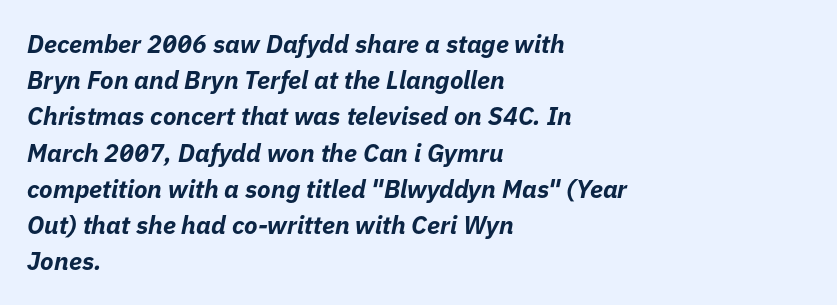
Q: Is the text bold? A: Yes.
Q: Is the text italic (slanted)? A: Yes, it leans right by about 11 degrees.
Q: Is the text underlined? A: No.
Q: How is the paragraph aligned? A: Left-aligned.
Q: Is the spacing between letters normal or unusually wide? A: Normal.
Q: Is the spacing between lines tight, normal or loose? A: Normal.
